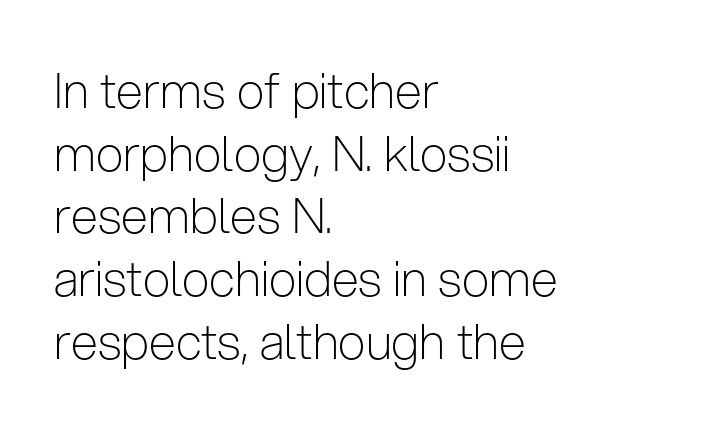
{"serif": "no", "italic": "no", "bold": "no", "weight": "light", "width": "condensed", "stroke_contrast": "low", "x_height": "medium", "monospaced": "no", "underline": "no", "align": "left", "line_spacing": "normal", "line_spacing_ratio": 1.28, "letter_spacing": "normal", "letter_spacing_em": 0.0, "glyph_px": 49}
